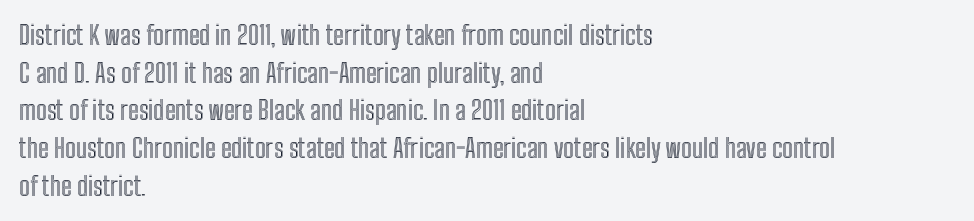
Q: Is the text italic (slanted)? A: No, it is upright.
Q: Is the text underlined? A: No.
Q: How is the paragraph aligned? A: Left-aligned.
Q: Is the spacing between letters normal or unusually wide? A: Normal.
Q: Is the spacing between lines tight, normal or loose? A: Normal.
